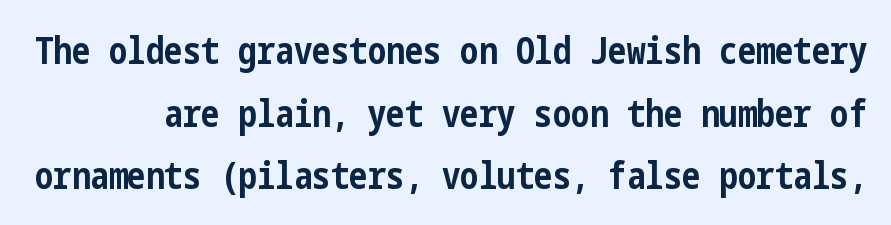
{"serif": "no", "italic": "no", "bold": "yes", "weight": "bold", "width": "condensed", "stroke_contrast": "low", "x_height": "medium", "underline": "no", "line_spacing": "normal", "line_spacing_ratio": 1.69, "letter_spacing": "normal", "letter_spacing_em": 0.0, "glyph_px": 37}
